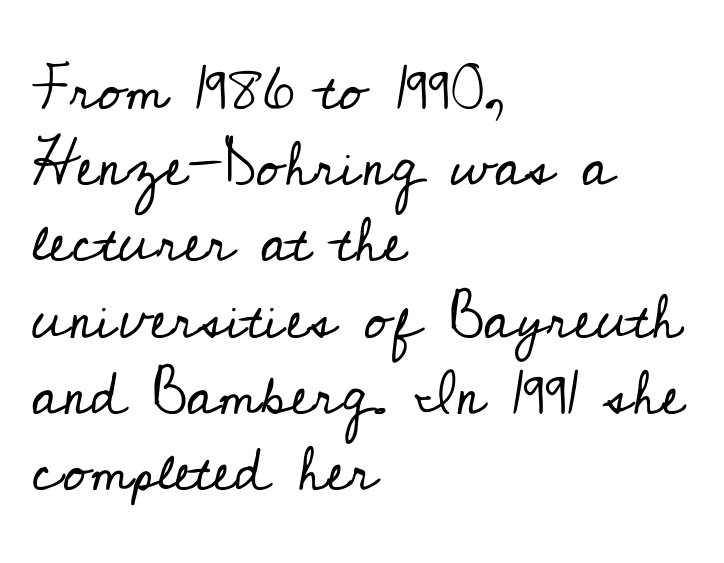
Q: Is the text bold? A: No.
Q: Is the text italic (slanted)? A: Yes.
Q: Is the typeface a serif or a sans-serif typeface? A: Serif.
Q: Is the text underlined? A: No.
Q: How is the paragraph aligned? A: Left-aligned.
Q: Is the spacing between letters normal or unusually wide? A: Normal.
Q: Is the spacing between lines tight, normal or loose? A: Normal.
Q: Width (condensed, normal, or wide)? A: Normal.
Q: Stroke contrast? A: Low.
Q: x-height? A: Small.
Q: Monospaced? A: No.
